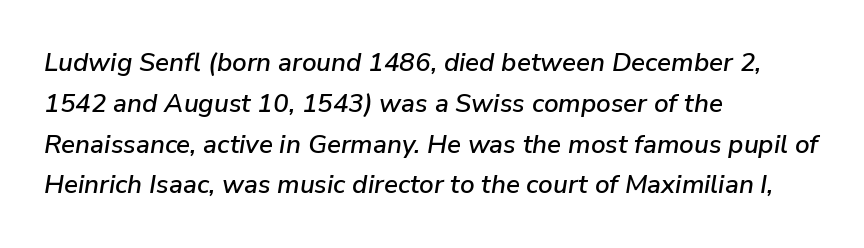
Q: Is the text italic (slanted)? A: Yes, it leans right by about 9 degrees.
Q: Is the text underlined? A: No.
Q: How is the paragraph aligned? A: Left-aligned.
Q: Is the spacing between letters normal or unusually wide? A: Normal.
Q: Is the spacing between lines tight, normal or loose? A: Normal.
